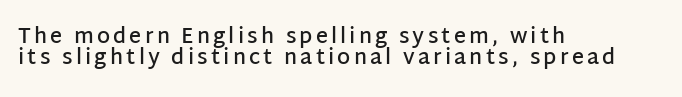
The image shows 21 px text type, upright; set left-aligned, tight line spacing (1.0x), not underlined.
